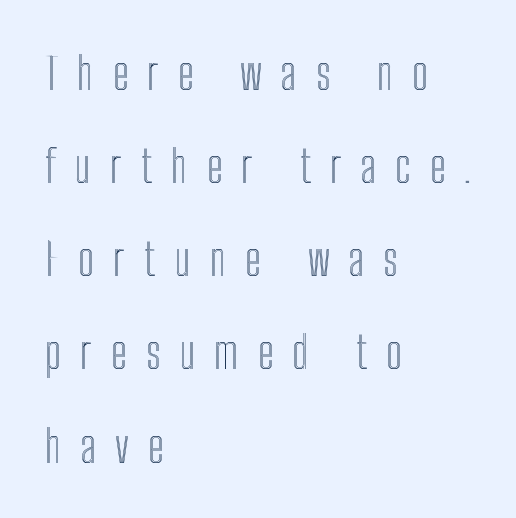
Q: Is the text italic (slanted)? A: No, it is upright.
Q: Is the text underlined? A: No.
Q: How is the paragraph aligned? A: Left-aligned.
Q: Is the spacing between letters normal or unusually wide? A: Unusually wide.
Q: Is the spacing between lines tight, normal or loose? A: Loose.
Q: Width (condensed, normal, or wide)? A: Condensed.
Q: x-height? A: Medium.
Q: Monospaced? A: No.
